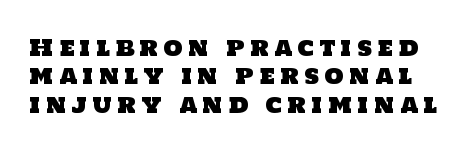
{"underline": "no", "line_spacing": "normal", "line_spacing_ratio": 1.29, "letter_spacing": "wide", "letter_spacing_em": 0.25, "glyph_px": 22}
